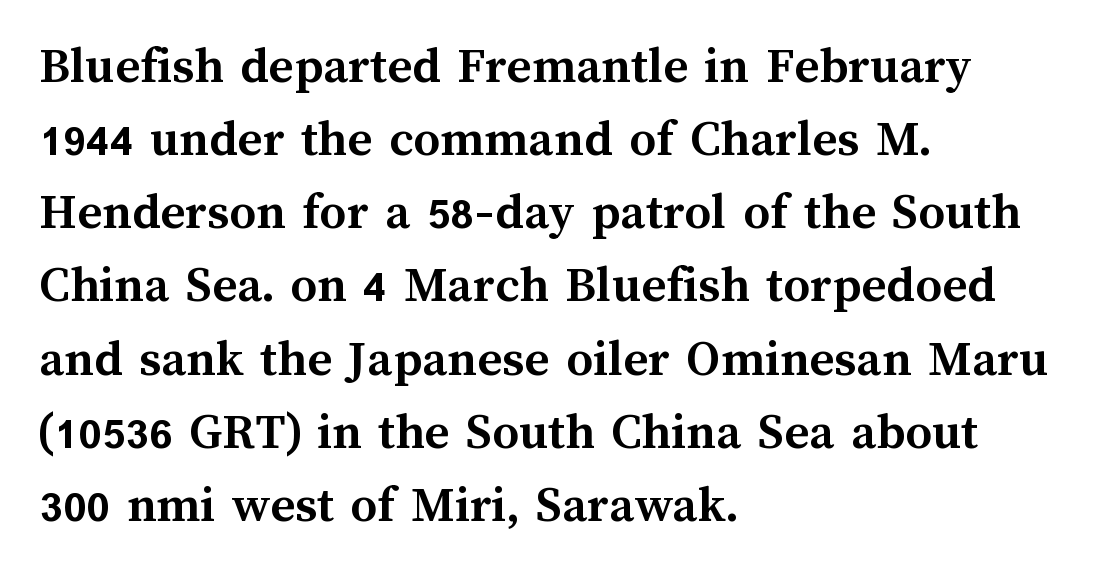
Q: Is the text bold? A: Yes.
Q: Is the text italic (slanted)? A: No, it is upright.
Q: Is the text underlined? A: No.
Q: How is the paragraph aligned? A: Left-aligned.
Q: Is the spacing between letters normal or unusually wide? A: Normal.
Q: Is the spacing between lines tight, normal or loose? A: Normal.
Q: Width (condensed, normal, or wide)? A: Normal.
Q: Stroke contrast? A: Medium.
Q: x-height? A: Medium.
Q: Monospaced? A: No.
